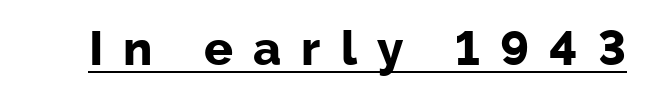
The image shows 48 px bold sans-serif type, upright; set unusually wide letter spacing (+0.42 em), underlined; low stroke contrast and a medium x-height.
